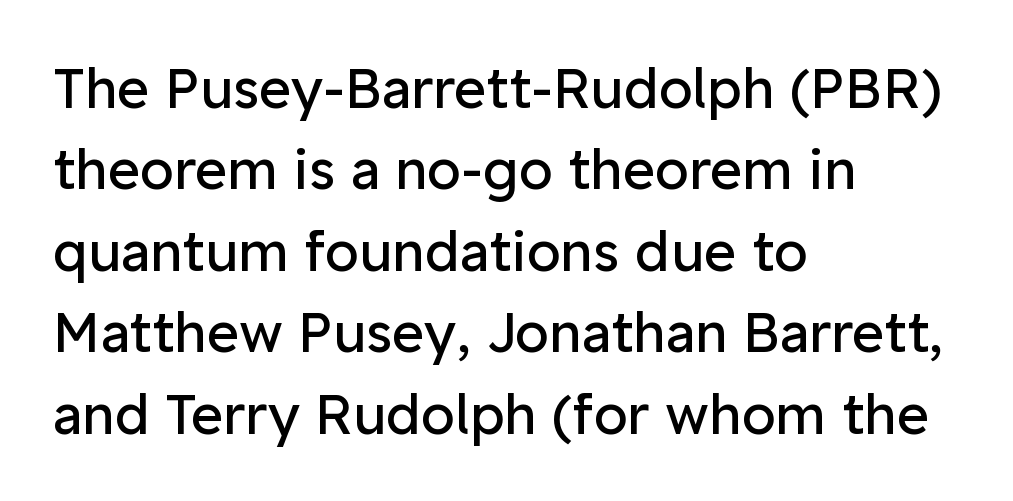
Q: Is the text bold? A: No.
Q: Is the text italic (slanted)? A: No, it is upright.
Q: Is the typeface a serif or a sans-serif typeface? A: Sans-serif.
Q: Is the text underlined? A: No.
Q: How is the paragraph aligned? A: Left-aligned.
Q: Is the spacing between letters normal or unusually wide? A: Normal.
Q: Is the spacing between lines tight, normal or loose? A: Normal.
Q: Width (condensed, normal, or wide)? A: Normal.
Q: Stroke contrast? A: Low.
Q: x-height? A: Medium.
Q: Monospaced? A: No.
